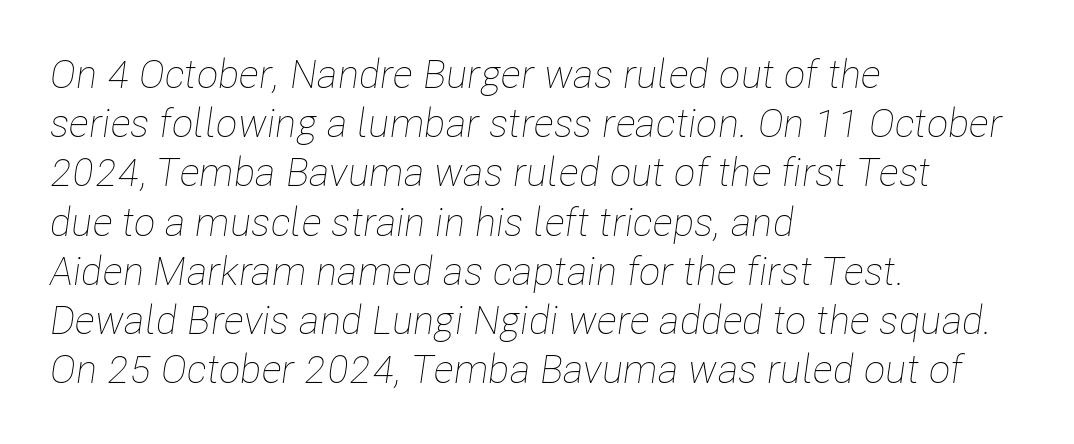
Q: Is the text bold? A: No.
Q: Is the text italic (slanted)? A: Yes, it leans right by about 8 degrees.
Q: Is the text underlined? A: No.
Q: How is the paragraph aligned? A: Left-aligned.
Q: Is the spacing between letters normal or unusually wide? A: Normal.
Q: Width (condensed, normal, or wide)? A: Condensed.
Q: Stroke contrast? A: Low.
Q: x-height? A: Medium.
Q: Monospaced? A: No.
